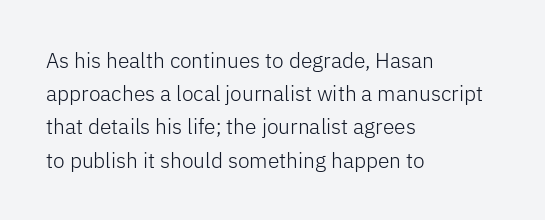
{"italic": "no", "bold": "no", "underline": "no", "align": "left", "line_spacing": "normal", "line_spacing_ratio": 1.58, "letter_spacing": "normal", "letter_spacing_em": 0.0, "glyph_px": 21}
